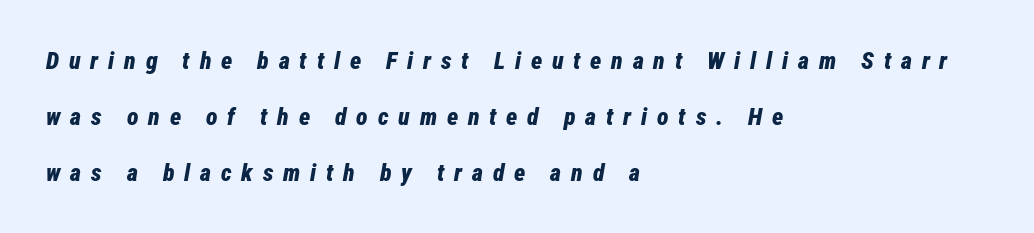
Q: Is the text bold? A: Yes.
Q: Is the text italic (slanted)? A: Yes, it leans right by about 12 degrees.
Q: Is the text underlined? A: No.
Q: How is the paragraph aligned? A: Left-aligned.
Q: Is the spacing between letters normal or unusually wide? A: Unusually wide.
Q: Is the spacing between lines tight, normal or loose? A: Loose.
